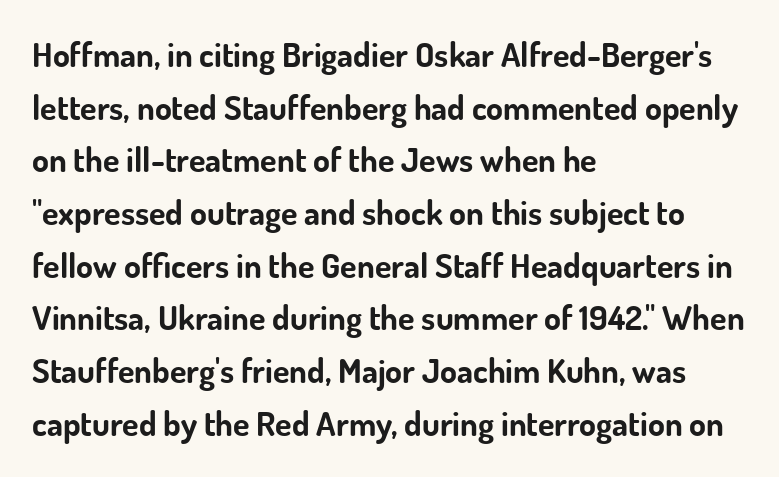
{"serif": "no", "italic": "no", "bold": "yes", "weight": "bold", "width": "normal", "stroke_contrast": "low", "x_height": "small", "monospaced": "no", "underline": "no", "align": "left", "line_spacing": "normal", "line_spacing_ratio": 1.55, "letter_spacing": "normal", "letter_spacing_em": 0.0, "glyph_px": 34}
